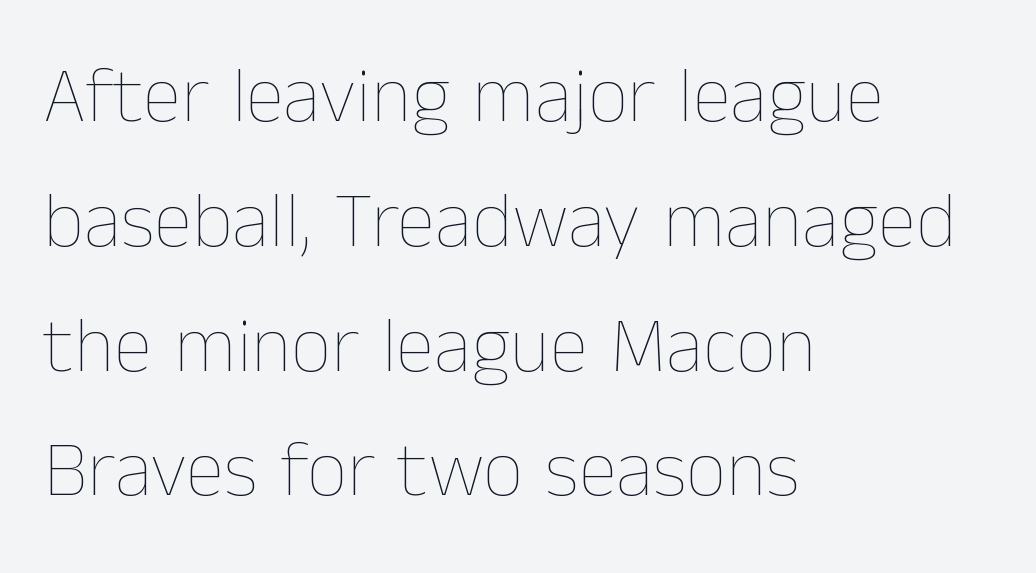
Q: Is the text bold? A: No.
Q: Is the text italic (slanted)? A: No, it is upright.
Q: Is the text underlined? A: No.
Q: How is the paragraph aligned? A: Left-aligned.
Q: Is the spacing between letters normal or unusually wide? A: Normal.
Q: Is the spacing between lines tight, normal or loose? A: Normal.
Q: Width (condensed, normal, or wide)? A: Normal.
Q: Stroke contrast? A: Low.
Q: x-height? A: Medium.
Q: Monospaced? A: No.
